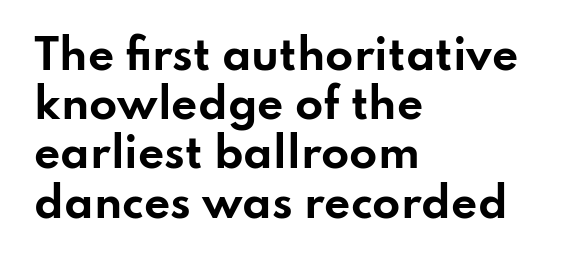
You could not count columns in this text — the font is proportionally spaced. Horizontally, the lines are justified to the leading edge only. Strong, thick strokes mark this as bold type. This sample uses plain, unmodified letter spacing. Ordinary non-slanted type is in use.
